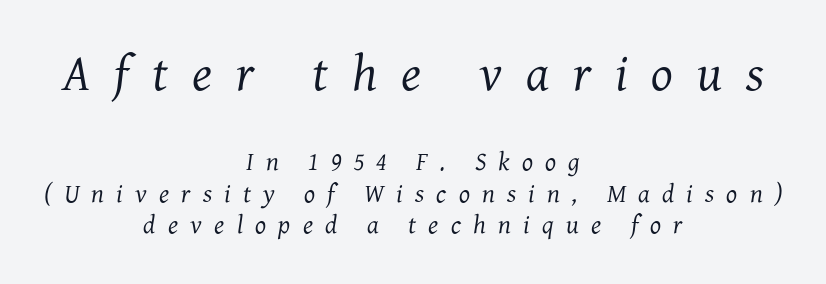
Q: Is the text bold? A: No.
Q: Is the text italic (slanted)? A: Yes, it leans right by about 7 degrees.
Q: Is the typeface a serif or a sans-serif typeface? A: Serif.
Q: Is the text underlined? A: No.
Q: How is the paragraph aligned? A: Centered.
Q: Is the spacing between letters normal or unusually wide? A: Unusually wide.
Q: Which block of text is set in a larger size, the first (top) or the second (bottom)? A: The first (top) one.
Q: Width (condensed, normal, or wide)? A: Normal.
Q: Stroke contrast? A: Medium.
Q: x-height? A: Medium.
Q: Monospaced? A: No.
